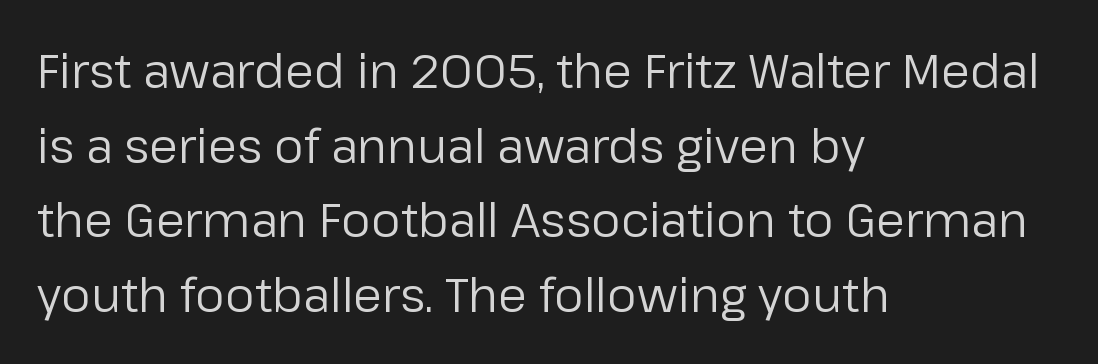
The image shows 47 px regular-weight sans-serif type, upright; set left-aligned, normal line spacing (1.59x), normal letter spacing, not underlined; low stroke contrast and a medium x-height.
